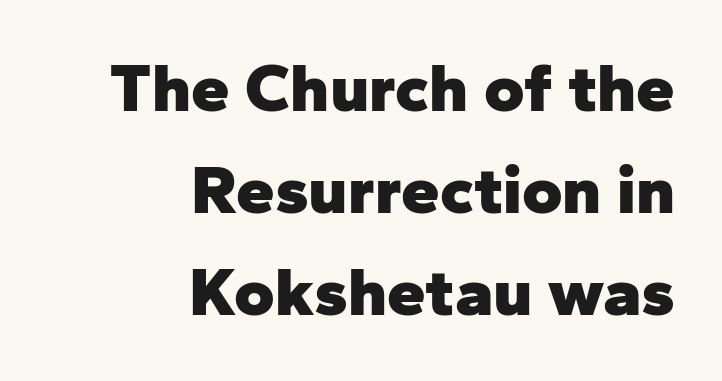
The image shows 69 px heavy sans-serif type, upright; set right-aligned, normal line spacing (1.48x), normal letter spacing, not underlined; low stroke contrast and a medium x-height.
